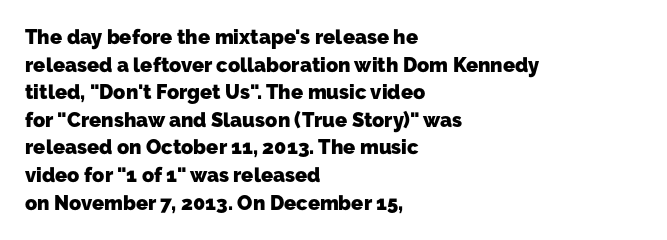
Caption: bold face, heavy strokes. The space directly below the letters is spotless. Letter spacing: default. The text block is weighted toward the left margin, trailing off unevenly rightward. The lines sit at an ordinary, default distance from one another.
